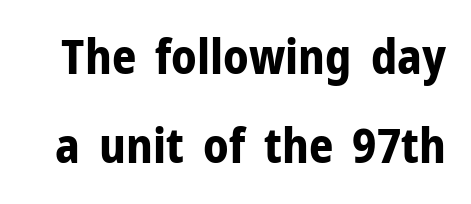
{"serif": "no", "italic": "no", "bold": "yes", "weight": "bold", "width": "normal", "stroke_contrast": "low", "x_height": "medium", "monospaced": "no", "underline": "no", "line_spacing_ratio": 1.86, "letter_spacing": "normal", "letter_spacing_em": 0.0, "glyph_px": 48}
